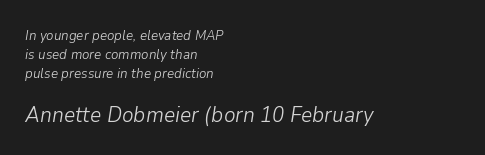
{"italic": "yes", "lean": "right", "slant_degrees": 9, "bold": "no", "underline": "no", "align": "left", "line_spacing": "normal", "line_spacing_ratio": 1.34, "letter_spacing": "normal", "letter_spacing_em": 0.0, "larger_block": "second", "size_ratio": 1.57, "glyph_px": 22}
